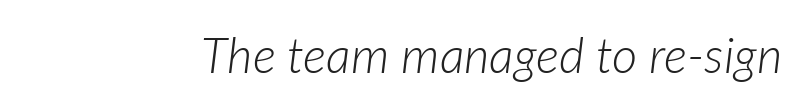
Q: Is the text bold? A: No.
Q: Is the text italic (slanted)? A: Yes, it leans right by about 7 degrees.
Q: Is the text underlined? A: No.
Q: Is the spacing between letters normal or unusually wide? A: Normal.
Q: Width (condensed, normal, or wide)? A: Normal.
Q: Stroke contrast? A: Low.
Q: x-height? A: Medium.
Q: Monospaced? A: No.
